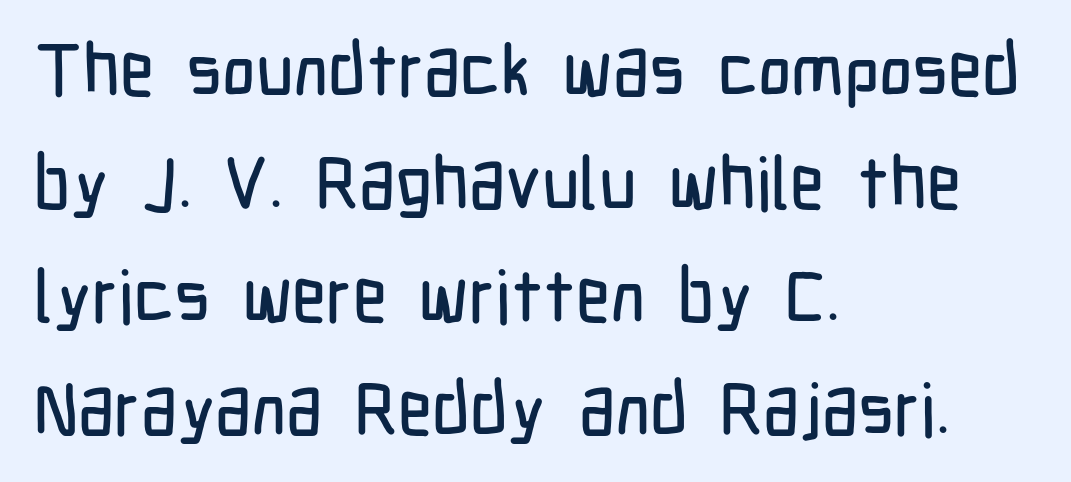
Characters remain perfectly vertical along every line. Clear beneath every line of the passage. The passage is arranged the way most books set body copy — flush left. The face used here is a sans, in the tradition of grotesques and geometrics. Think of a printed novel: that variable character pitch is what you see here.
